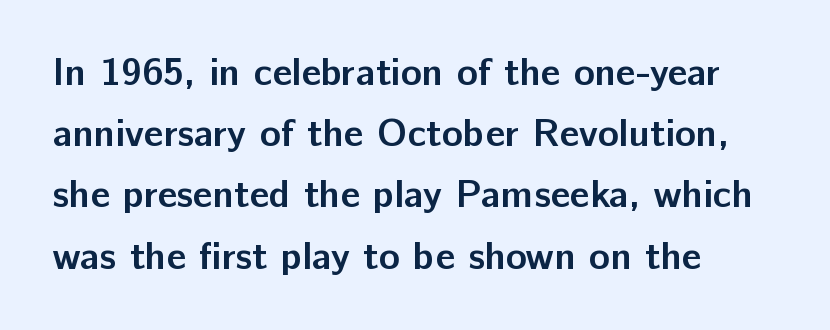
{"serif": "no", "italic": "no", "bold": "yes", "weight": "semibold", "width": "normal", "stroke_contrast": "low", "x_height": "medium", "monospaced": "no", "underline": "no", "align": "left", "line_spacing": "normal", "line_spacing_ratio": 1.57, "letter_spacing": "normal", "letter_spacing_em": 0.0, "glyph_px": 39}
